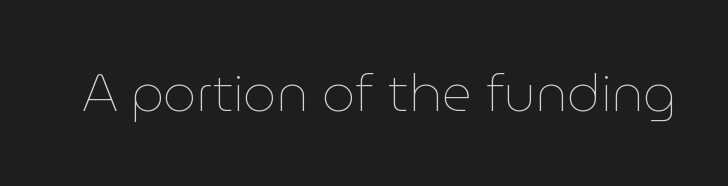
The image shows 52 px thin type, upright; set normal letter spacing, not underlined; low stroke contrast and a medium x-height.
